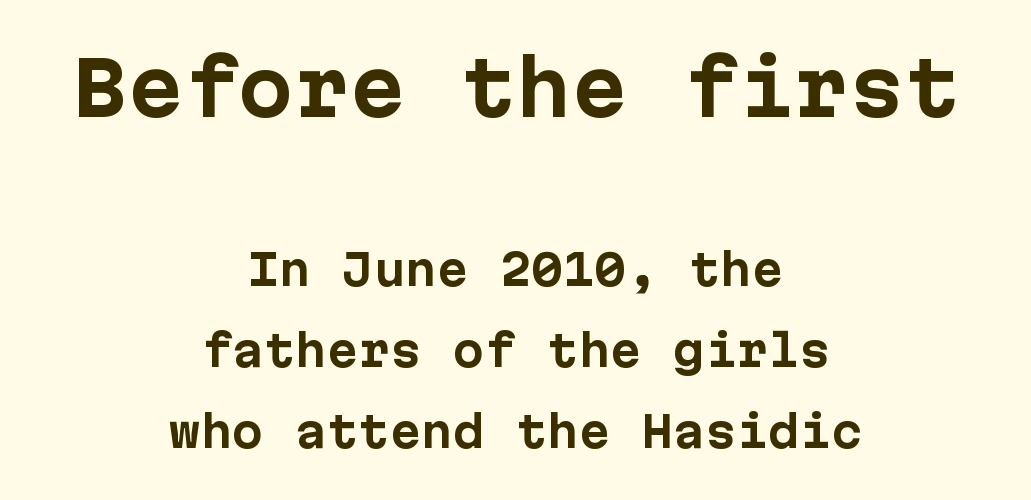
Each letter's strokes conclude bluntly, with no projecting serifs. Upright lettering throughout. Check the space under the baseline: it is left empty. The emphasis by scale lands on block number one, above. I'd describe the lettering as bold — thick and assertive. In terms of leading, this rendering errs on the spacious side.
